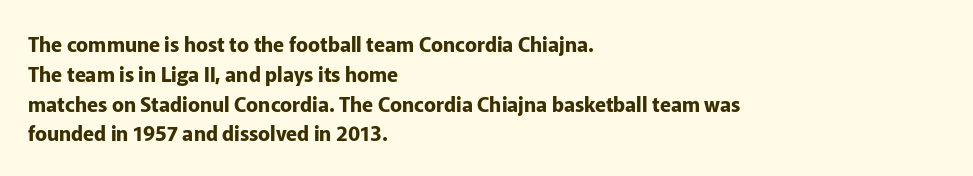
Q: Is the text bold? A: Yes.
Q: Is the text italic (slanted)? A: No, it is upright.
Q: Is the text underlined? A: No.
Q: How is the paragraph aligned? A: Left-aligned.
Q: Is the spacing between letters normal or unusually wide? A: Normal.
Q: Is the spacing between lines tight, normal or loose? A: Normal.
